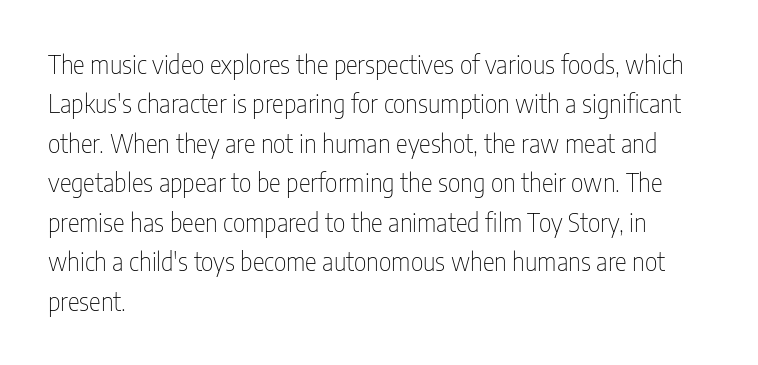
This block has exactly the height ordinary leading produces. Heft: none added — not bold. The face used here is rendered with its standard letterfit. Horizontally, the lines are justified to the leading edge only.
